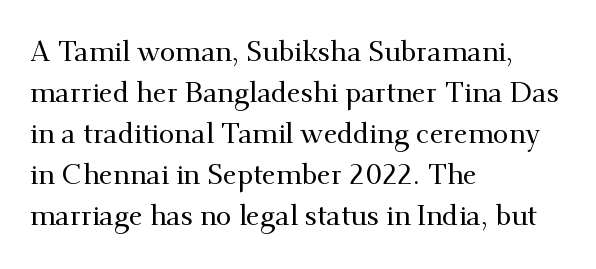
Reading down the block, your eye returns to a fixed left position each line. The designer left line spacing at the default. The face used here is proportionally spaced, like ordinary book or web type. The gaps between neighbouring characters are ordinary and unremarkable. This sample uses an upright cut, with every glyph sitting square on the baseline. Yep, those are serifs on the letters.
